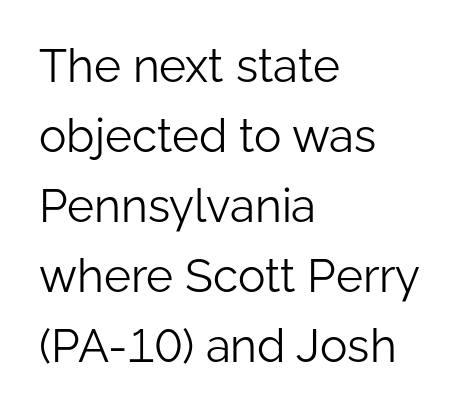
The letterforms sit at book weight or below. One glance says typical: line gaps are just what's usual. Glance below the letters and you will spot only blank space. Italic: no, the glyphs are upright roman.
